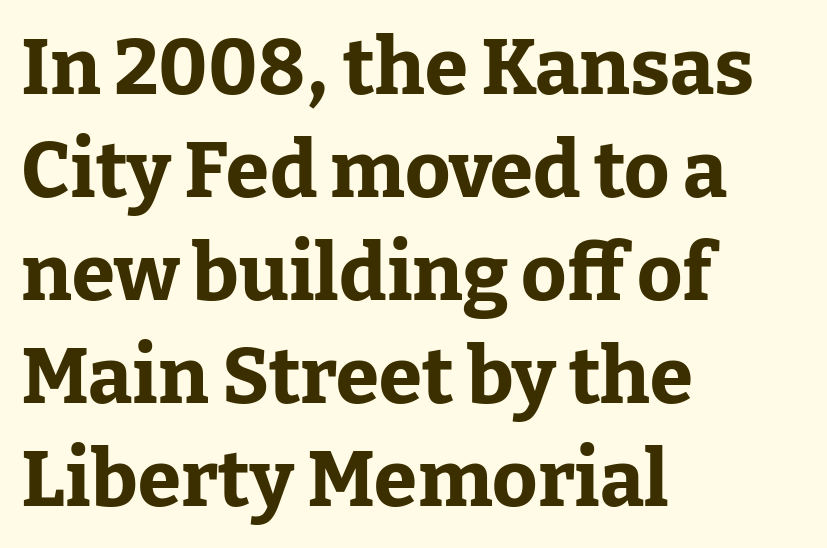
This rendering employs a face with finishing strokes, i.e., a serif. Looks like regular typesetting: each glyph gets only the width it needs. The letters stand straight up with perfectly vertical stems. Look at the tracking — it's just the regular setting, nothing added. The specimen omits any rule beneath the text block's lines. Bold? Absolutely — the strokes are thick and heavy.
